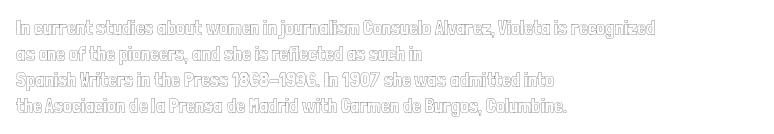
The image shows 20 px text type, upright; set left-aligned, normal line spacing (1.3x), normal letter spacing, not underlined.
